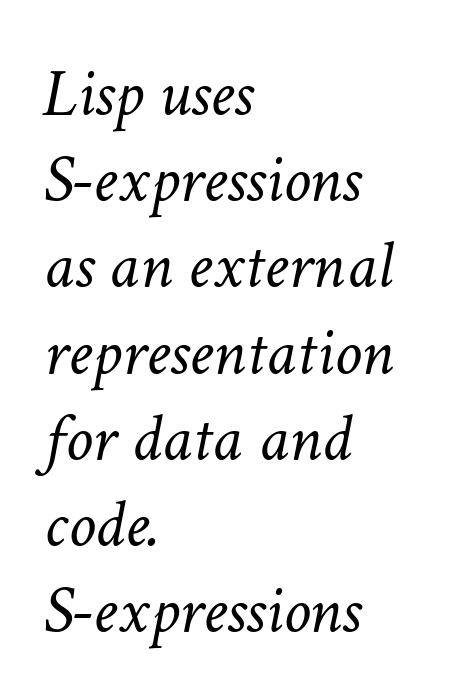
{"italic": "yes", "lean": "right", "slant_degrees": 11, "bold": "no", "weight": "light", "width": "normal", "stroke_contrast": "low", "x_height": "medium", "monospaced": "no", "underline": "no", "align": "left", "line_spacing": "normal", "line_spacing_ratio": 1.25, "letter_spacing": "normal", "letter_spacing_em": 0.0, "glyph_px": 69}
